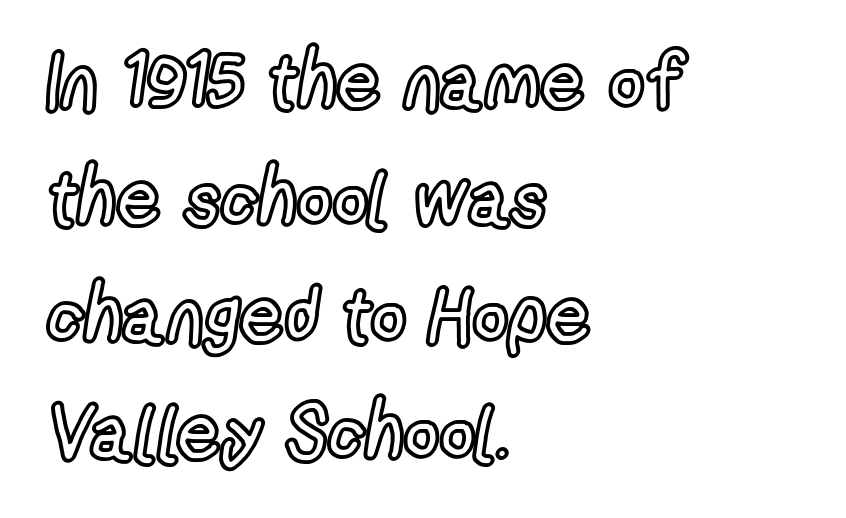
{"width": "condensed", "x_height": "medium", "monospaced": "no", "underline": "no", "align": "left", "line_spacing": "normal", "line_spacing_ratio": 1.52, "letter_spacing": "normal", "letter_spacing_em": 0.0, "glyph_px": 77}
